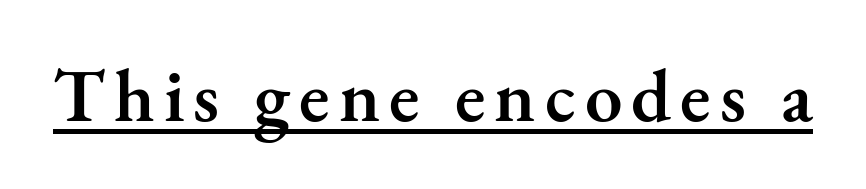
Q: Is the text bold? A: Semi-bold.
Q: Is the text italic (slanted)? A: No, it is upright.
Q: Is the typeface a serif or a sans-serif typeface? A: Serif.
Q: Is the text underlined? A: Yes.
Q: Width (condensed, normal, or wide)? A: Normal.
Q: Stroke contrast? A: Medium.
Q: x-height? A: Small.
Q: Monospaced? A: No.
